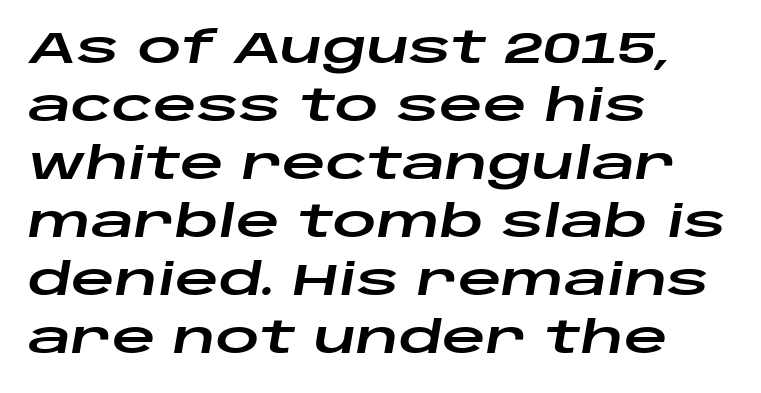
{"italic": "yes", "lean": "right", "slant_degrees": 10, "width": "wide", "stroke_contrast": "low", "x_height": "large", "monospaced": "no", "underline": "no", "align": "left", "line_spacing": "normal", "line_spacing_ratio": 1.35, "letter_spacing": "normal", "letter_spacing_em": 0.0, "glyph_px": 43}
